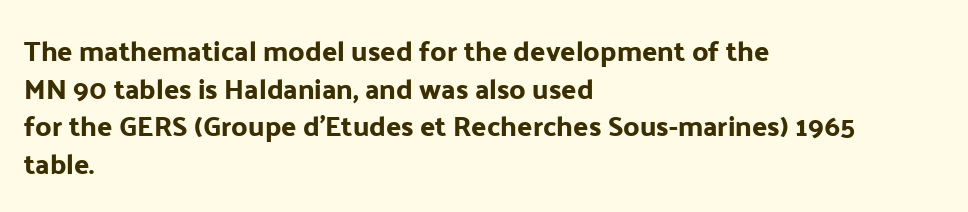
{"serif": "no", "italic": "no", "width": "normal", "stroke_contrast": "low", "x_height": "medium", "monospaced": "no", "underline": "no", "align": "left", "line_spacing": "normal", "line_spacing_ratio": 1.34, "letter_spacing": "normal", "letter_spacing_em": 0.0, "glyph_px": 28}
